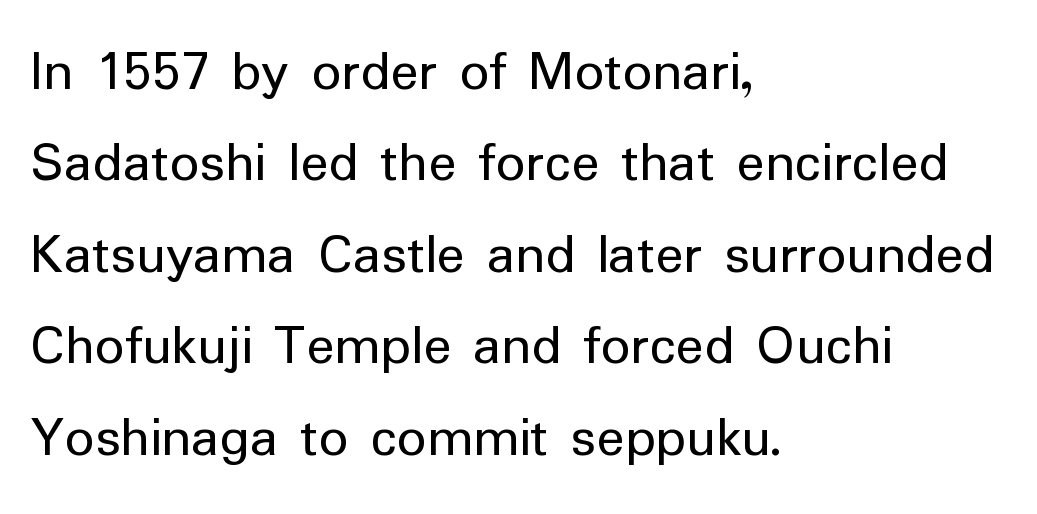
Q: Is the text bold? A: No.
Q: Is the text italic (slanted)? A: No, it is upright.
Q: Is the typeface a serif or a sans-serif typeface? A: Sans-serif.
Q: Is the text underlined? A: No.
Q: How is the paragraph aligned? A: Left-aligned.
Q: Is the spacing between letters normal or unusually wide? A: Normal.
Q: Is the spacing between lines tight, normal or loose? A: Normal.
Q: Width (condensed, normal, or wide)? A: Normal.
Q: Stroke contrast? A: Low.
Q: x-height? A: Medium.
Q: Monospaced? A: No.
